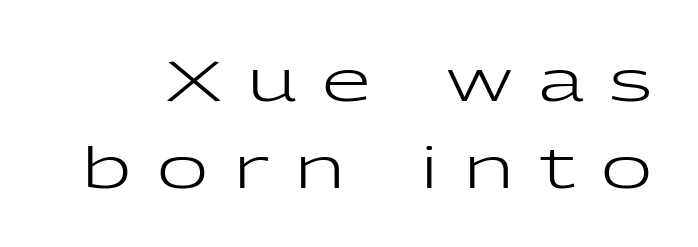
Q: Is the text bold? A: No.
Q: Is the text italic (slanted)? A: No, it is upright.
Q: Is the typeface a serif or a sans-serif typeface? A: Sans-serif.
Q: Is the text underlined? A: No.
Q: Is the spacing between letters normal or unusually wide? A: Unusually wide.
Q: Is the spacing between lines tight, normal or loose? A: Normal.
Q: Width (condensed, normal, or wide)? A: Wide.
Q: Stroke contrast? A: Low.
Q: x-height? A: Medium.
Q: Monospaced? A: No.
